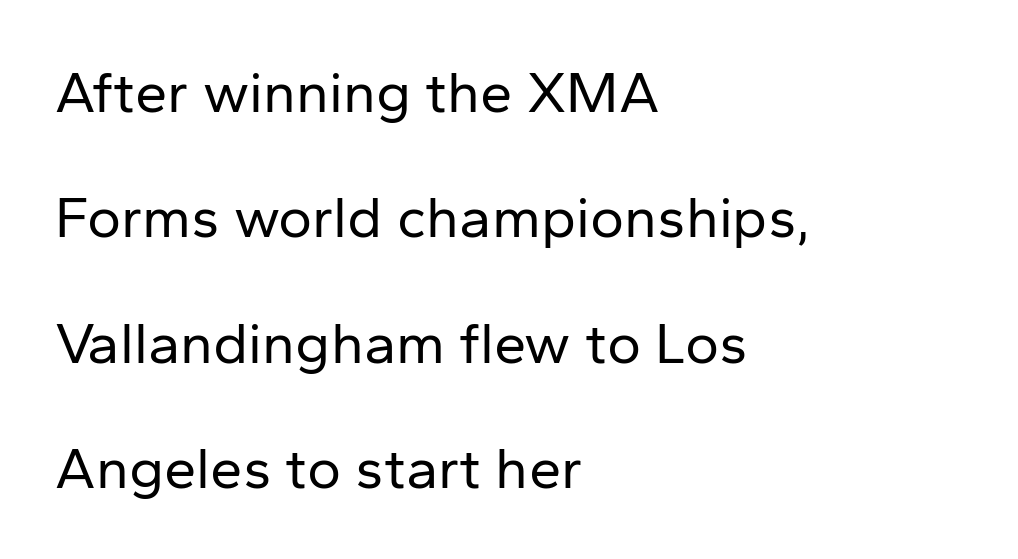
Examine the stroke ends and you'll find no serifs. Left-aligned paragraph, ragged on the right. The letterforms sit shoulder to shoulder at normal distance. Unlike italic type, these characters show no tilt at all.
